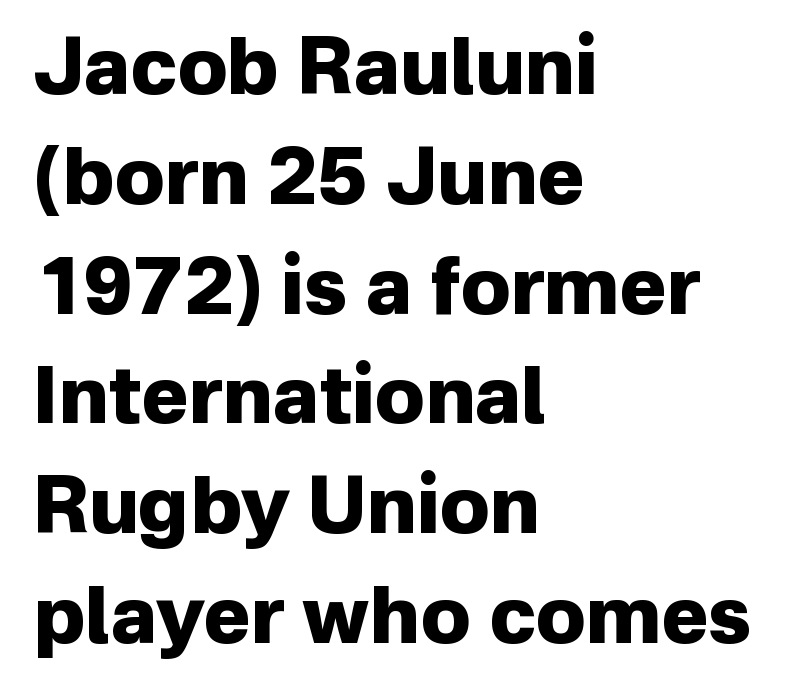
{"serif": "no", "italic": "no", "bold": "yes", "weight": "heavy", "width": "normal", "stroke_contrast": "low", "x_height": "medium", "monospaced": "no", "underline": "no", "align": "left", "line_spacing": "normal", "line_spacing_ratio": 1.39, "letter_spacing": "normal", "letter_spacing_em": 0.0, "glyph_px": 79}
